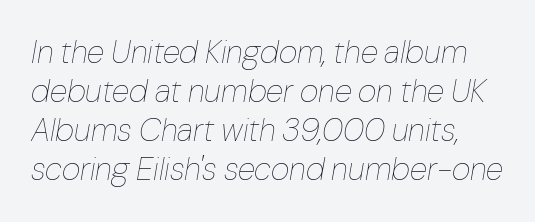
{"italic": "yes", "lean": "right", "slant_degrees": 10, "bold": "no", "weight": "thin", "width": "normal", "stroke_contrast": "low", "x_height": "medium", "monospaced": "no", "underline": "no", "line_spacing_ratio": 1.22, "letter_spacing": "normal", "letter_spacing_em": 0.0, "glyph_px": 32}
